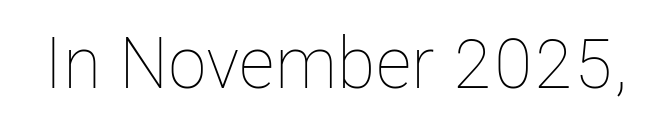
{"italic": "no", "bold": "no", "weight": "thin", "width": "condensed", "stroke_contrast": "low", "x_height": "medium", "monospaced": "no", "underline": "no", "letter_spacing": "normal", "letter_spacing_em": 0.0, "glyph_px": 72}
